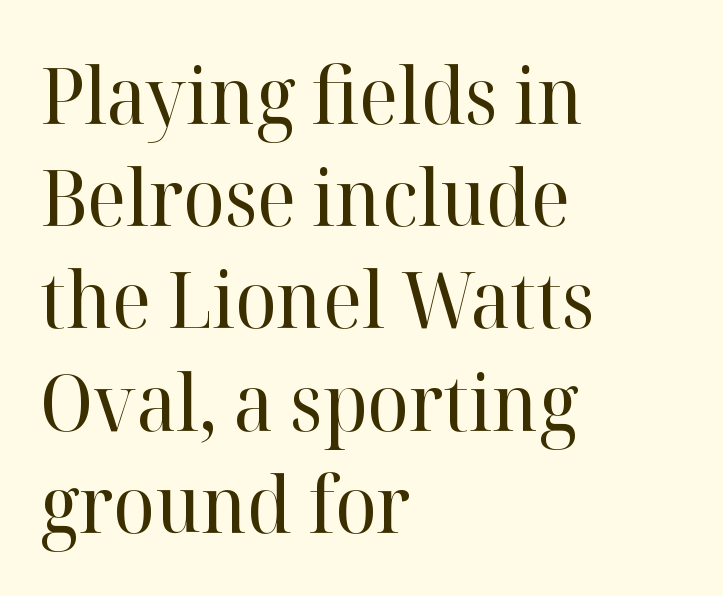
Q: Is the text bold? A: No.
Q: Is the text italic (slanted)? A: No, it is upright.
Q: Is the typeface a serif or a sans-serif typeface? A: Serif.
Q: Is the text underlined? A: No.
Q: How is the paragraph aligned? A: Left-aligned.
Q: Is the spacing between letters normal or unusually wide? A: Normal.
Q: Is the spacing between lines tight, normal or loose? A: Normal.
Q: Width (condensed, normal, or wide)? A: Normal.
Q: Stroke contrast? A: High.
Q: x-height? A: Medium.
Q: Monospaced? A: No.
